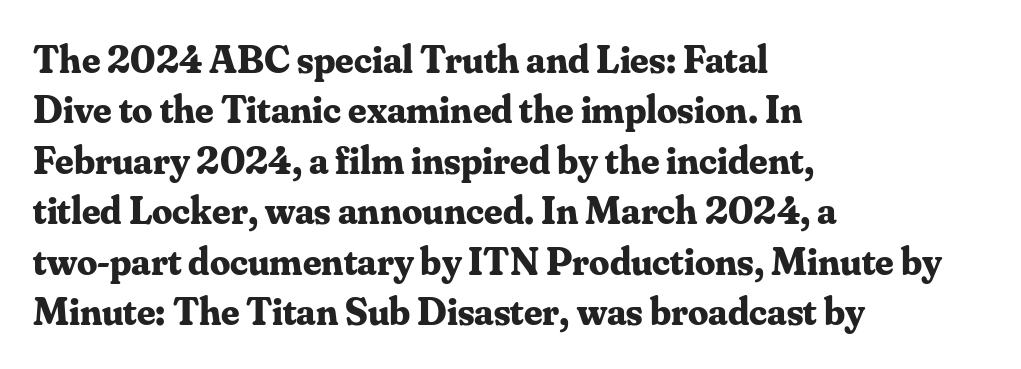
{"serif": "yes", "italic": "no", "bold": "yes", "weight": "bold", "width": "normal", "stroke_contrast": "medium", "x_height": "small", "monospaced": "no", "underline": "no", "align": "left", "line_spacing": "normal", "line_spacing_ratio": 1.26, "letter_spacing": "normal", "letter_spacing_em": 0.0, "glyph_px": 40}
